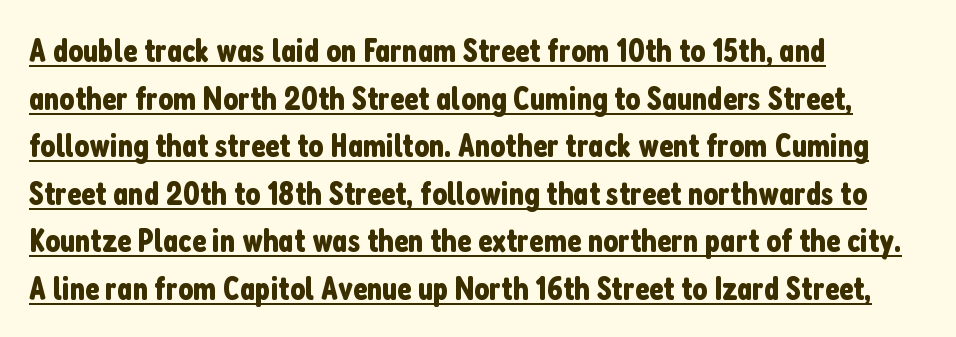
Unlike italic type, these characters show no tilt at all. This sample has the flowing, uneven cadence of proportional lettering. In terms of letterform style, serifs are entirely absent. What's the leading like? Ordinary, nothing unusual. Where is the straight margin? On the left. Somebody hit Ctrl+U on this one — the words are underlined.
